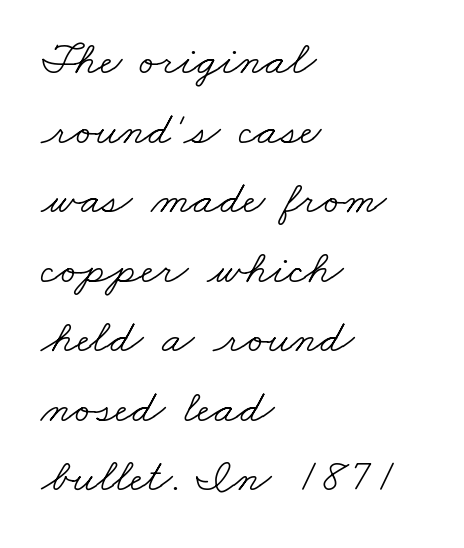
The letterforms sit shoulder to shoulder at normal distance. These lines are rendered in a variable-pitch font. Compared with typical paragraphs, the rows here are spaced about the same. Typeset ragged right — the left edge is the straight one. The baseline area is clear.
